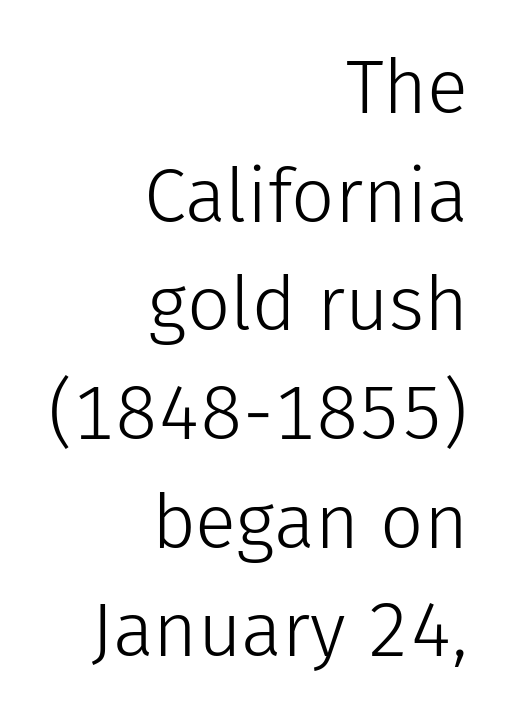
A quiet, ordinary-to-light weight characterises the typeface. Compared with a flush-left layout, this one pins lines to the opposite, right side. Looks like regular typesetting: each glyph gets only the width it needs. Words float on clear page, feet unadorned.
